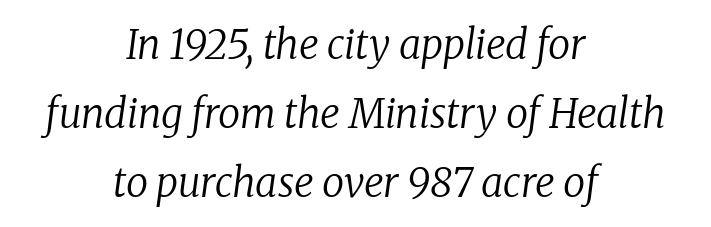
The image shows 40 px regular-weight serif type, italic (leaning right); set centered, line spacing 1.72x, normal letter spacing, not underlined; low stroke contrast and a medium x-height.
